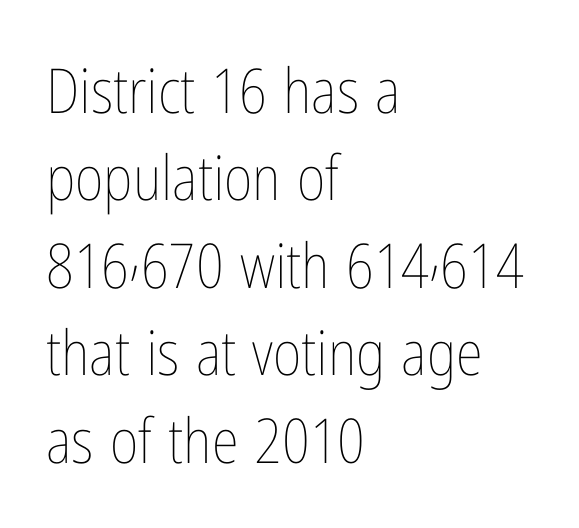
Q: Is the text bold? A: No.
Q: Is the text italic (slanted)? A: No, it is upright.
Q: Is the text underlined? A: No.
Q: How is the paragraph aligned? A: Left-aligned.
Q: Is the spacing between letters normal or unusually wide? A: Normal.
Q: Is the spacing between lines tight, normal or loose? A: Normal.
Q: Width (condensed, normal, or wide)? A: Condensed.
Q: Stroke contrast? A: Low.
Q: x-height? A: Medium.
Q: Monospaced? A: No.
